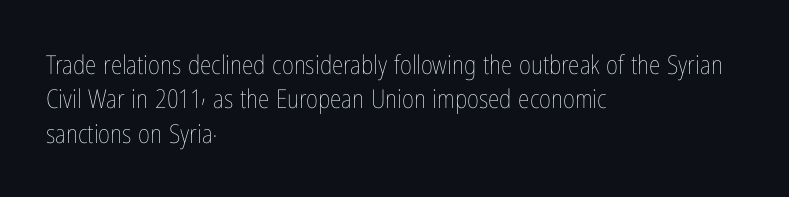
Leftover space on each line is placed entirely after the last word. Notice how the stems are strictly vertical — no italics here. The rendering uses a moderate line-height, typical for paragraphs. Underlining? Definitely not there. A light-to-regular cut is what we see here.
